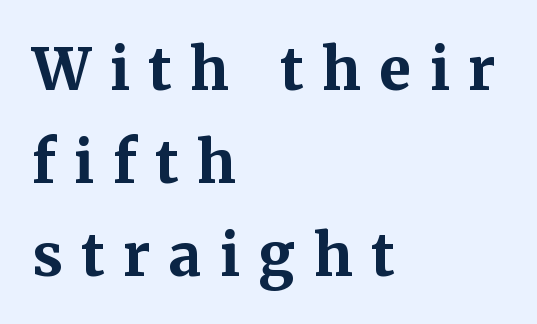
Each line starts at the same left margin while the right side varies. Classification — serif. Every stem runs plumb, perpendicular to the baseline. Varying glyph widths throughout — classic text-font behaviour.
